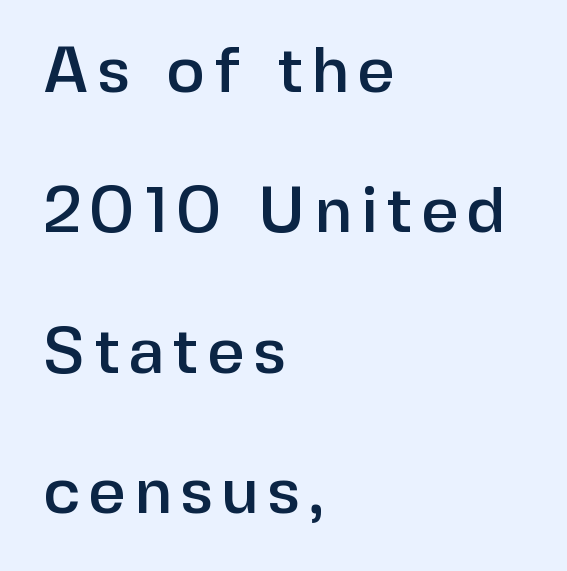
{"serif": "no", "italic": "no", "width": "normal", "stroke_contrast": "low", "x_height": "medium", "monospaced": "no", "underline": "no", "align": "left", "line_spacing": "loose", "line_spacing_ratio": 2.16, "glyph_px": 65}
